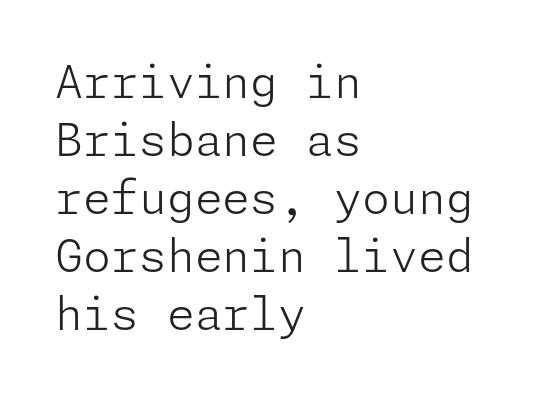
{"serif": "no", "italic": "no", "bold": "no", "weight": "light", "width": "normal", "stroke_contrast": "low", "x_height": "medium", "underline": "no", "align": "left", "line_spacing": "normal", "line_spacing_ratio": 1.29, "letter_spacing": "normal", "letter_spacing_em": 0.0, "glyph_px": 45}
